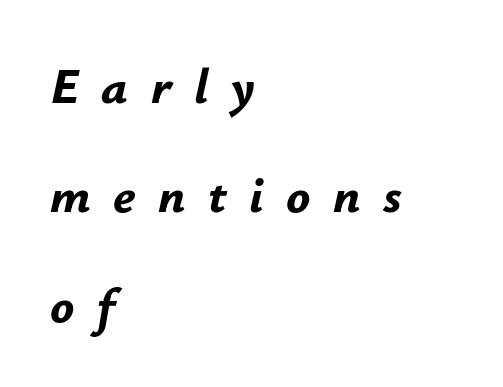
The image shows 50 px bold type, italic (leaning right); set left-aligned, loose line spacing (2.19x), unusually wide letter spacing (+0.45 em), not underlined; low stroke contrast and a small x-height.
